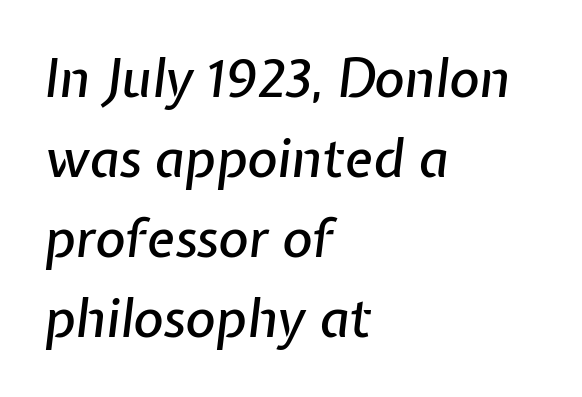
{"italic": "yes", "lean": "right", "slant_degrees": 7, "width": "normal", "stroke_contrast": "low", "x_height": "medium", "monospaced": "no", "underline": "no", "align": "left", "line_spacing": "normal", "line_spacing_ratio": 1.54, "letter_spacing": "normal", "letter_spacing_em": 0.0, "glyph_px": 52}
